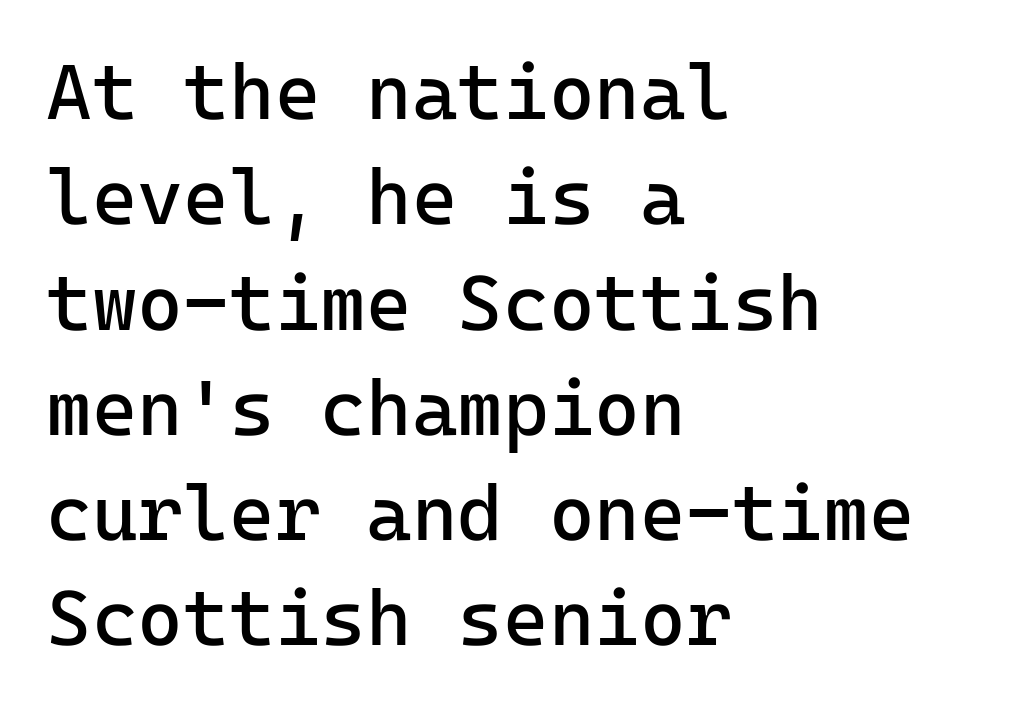
If you measured baseline to baseline, you'd find a middling distance. Caption: multi-line text, flush left, ragged right. Underline: absent. Compared with typical body copy, the letter spacing here is the same.
